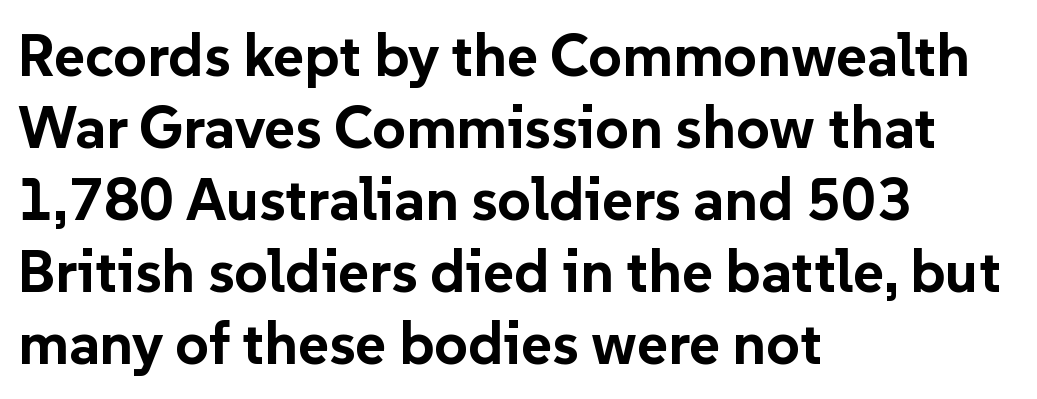
This rendering features lettering with no underline. Check where the strokes stop: nothing finishes them off — pure sans. Typesetter's note: full bold, strokes at maximum text heaviness. These lines are rendered in a variable-pitch font. Does extra space separate the letters? No, they use regular spacing.
